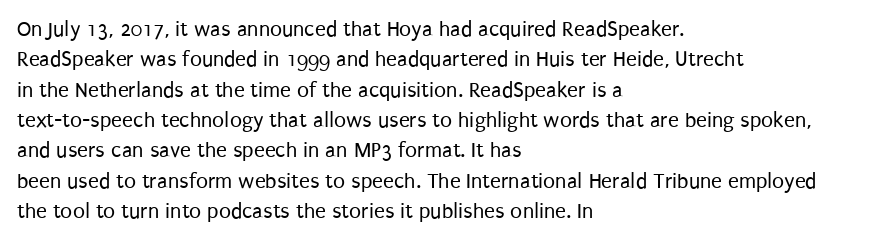
{"italic": "no", "bold": "no", "underline": "no", "align": "left", "line_spacing": "normal", "line_spacing_ratio": 1.38, "letter_spacing": "normal", "letter_spacing_em": 0.0, "glyph_px": 22}
